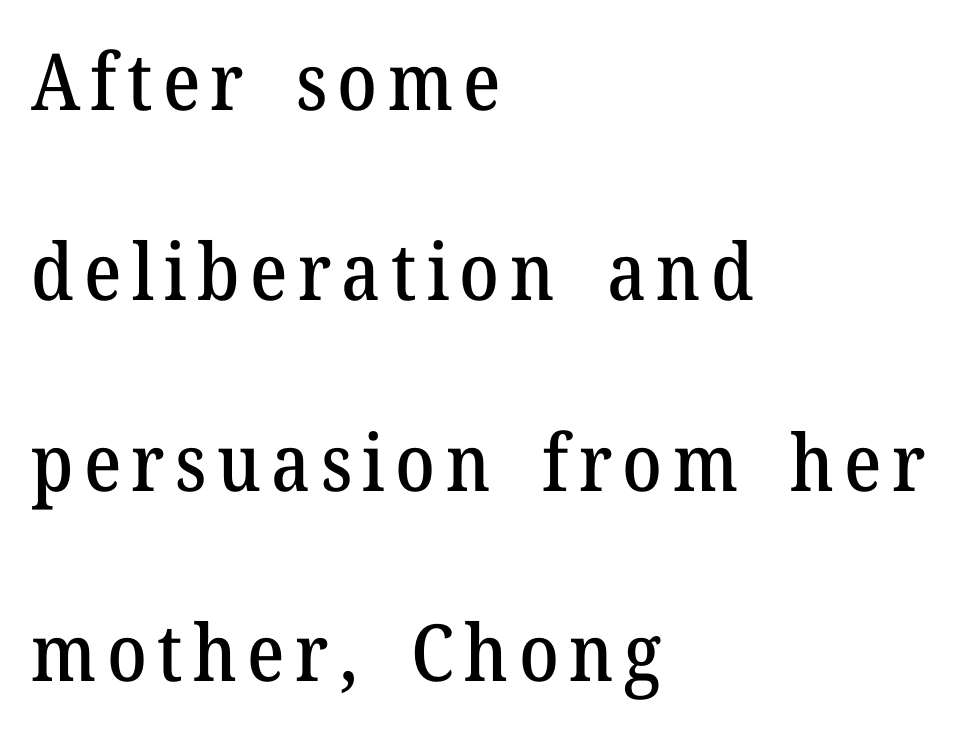
You could fit nearly another row in the gap between these rows. Look at the bottom of the vertical strokes: they flare into serifs here. In CSS terms this would be text-align: left. Style check: upright.
